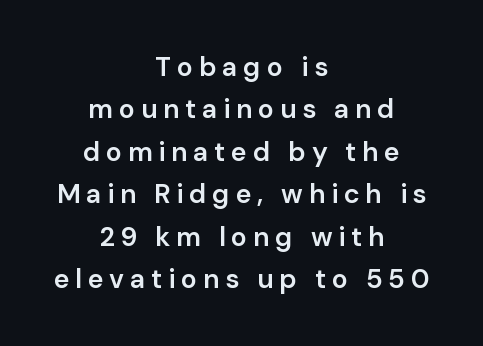
{"italic": "no", "bold": "semi", "underline": "no", "align": "center", "line_spacing": "normal", "line_spacing_ratio": 1.57, "letter_spacing": "wide", "letter_spacing_em": 0.21, "glyph_px": 27}
